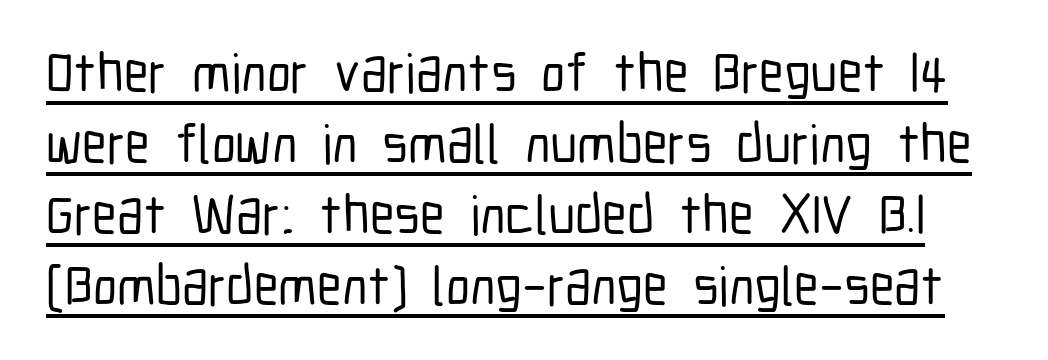
Q: Is the text italic (slanted)? A: No, it is upright.
Q: Is the typeface a serif or a sans-serif typeface? A: Sans-serif.
Q: Is the text underlined? A: Yes.
Q: Is the spacing between letters normal or unusually wide? A: Normal.
Q: Is the spacing between lines tight, normal or loose? A: Normal.
Q: Width (condensed, normal, or wide)? A: Condensed.
Q: Stroke contrast? A: Low.
Q: x-height? A: Medium.
Q: Monospaced? A: No.
